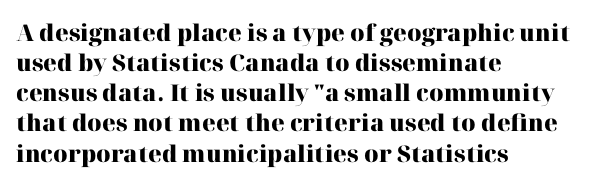
The image shows 23 px bold type, upright; set left-aligned, normal line spacing (1.31x), normal letter spacing, not underlined.
